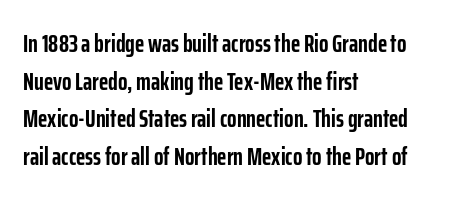
Q: Is the text bold? A: Yes.
Q: Is the text italic (slanted)? A: No, it is upright.
Q: Is the text underlined? A: No.
Q: How is the paragraph aligned? A: Left-aligned.
Q: Is the spacing between letters normal or unusually wide? A: Normal.
Q: Is the spacing between lines tight, normal or loose? A: Normal.
